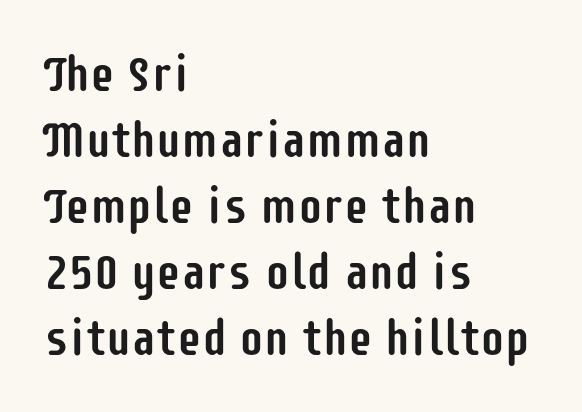
{"serif": "no", "italic": "no", "width": "condensed", "stroke_contrast": "low", "x_height": "large", "monospaced": "no", "underline": "no", "align": "left", "line_spacing": "normal", "line_spacing_ratio": 1.32, "letter_spacing": "normal", "letter_spacing_em": 0.0, "glyph_px": 50}
